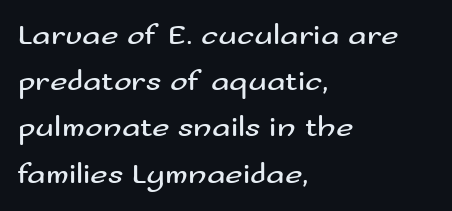
Q: Is the text bold? A: No.
Q: Is the text italic (slanted)? A: No, it is upright.
Q: Is the typeface a serif or a sans-serif typeface? A: Sans-serif.
Q: Is the text underlined? A: No.
Q: How is the paragraph aligned? A: Left-aligned.
Q: Is the spacing between letters normal or unusually wide? A: Normal.
Q: Is the spacing between lines tight, normal or loose? A: Normal.
Q: Width (condensed, normal, or wide)? A: Wide.
Q: Stroke contrast? A: Medium.
Q: x-height? A: Small.
Q: Monospaced? A: No.
